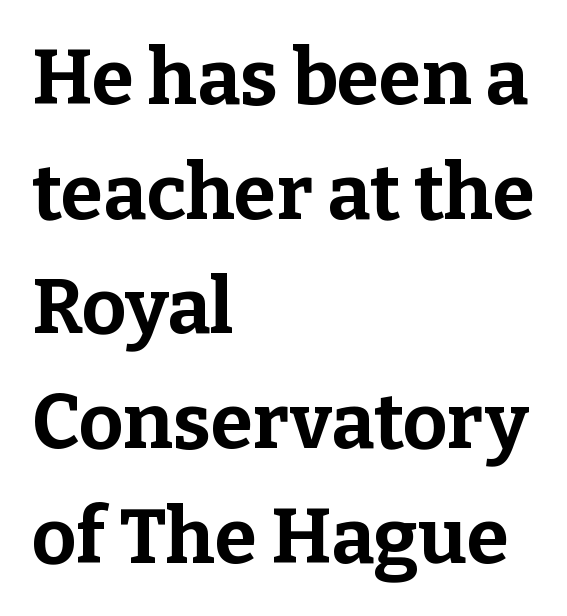
{"serif": "yes", "italic": "no", "bold": "yes", "weight": "bold", "width": "normal", "stroke_contrast": "low", "x_height": "medium", "monospaced": "no", "underline": "no", "align": "left", "line_spacing": "normal", "line_spacing_ratio": 1.49, "letter_spacing": "normal", "letter_spacing_em": 0.0, "glyph_px": 77}
